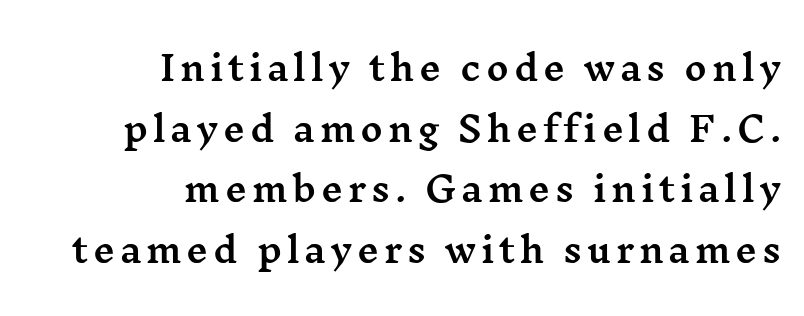
The image shows 34 px wide serif type, upright; set right-aligned, line spacing 1.78x, not underlined; medium stroke contrast and a medium x-height.
